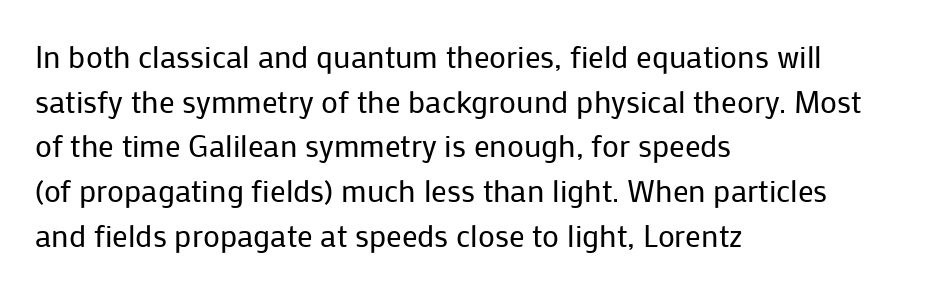
{"serif": "no", "italic": "no", "bold": "no", "weight": "regular", "width": "normal", "stroke_contrast": "low", "x_height": "medium", "monospaced": "no", "underline": "no", "align": "left", "line_spacing": "normal", "line_spacing_ratio": 1.44, "letter_spacing": "normal", "letter_spacing_em": 0.0, "glyph_px": 31}
